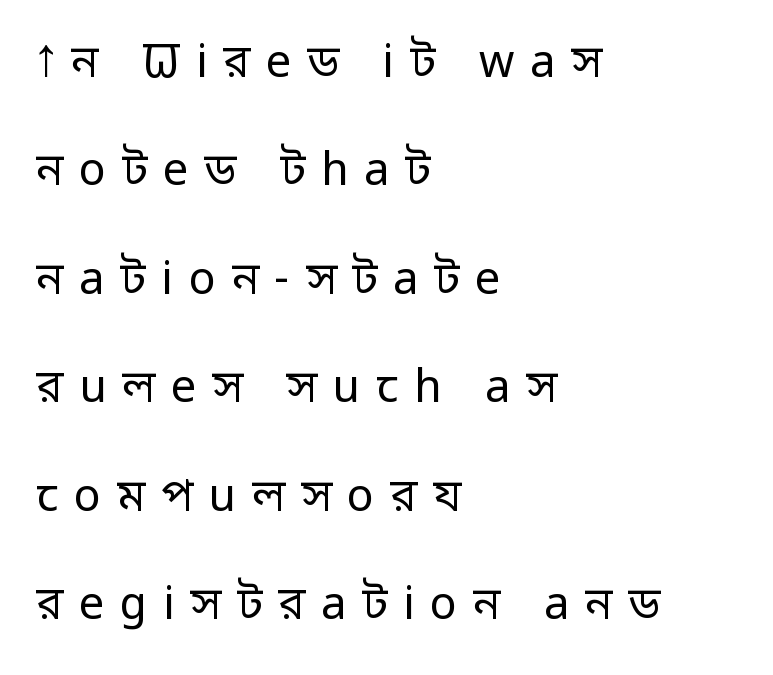
{"serif": "no", "italic": "no", "bold": "no", "weight": "regular", "width": "normal", "stroke_contrast": "low", "x_height": "medium", "monospaced": "no", "underline": "no", "align": "left", "line_spacing": "loose", "line_spacing_ratio": 2.41, "letter_spacing": "wide", "letter_spacing_em": 0.35, "glyph_px": 45}
